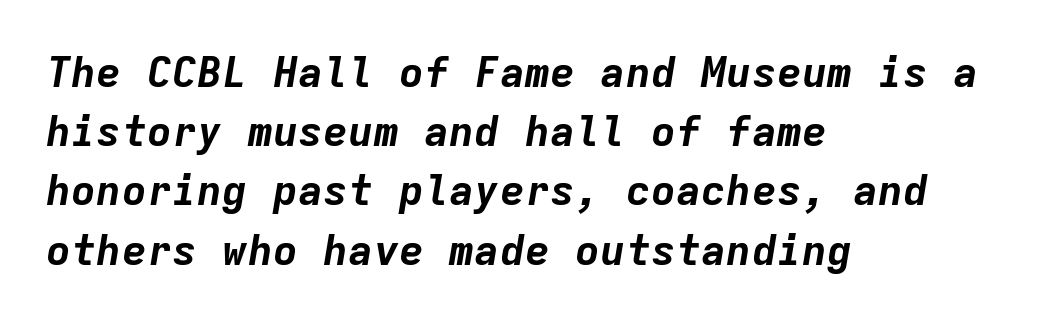
Q: Is the text bold? A: Yes.
Q: Is the text italic (slanted)? A: Yes, it leans right by about 9 degrees.
Q: Is the text underlined? A: No.
Q: How is the paragraph aligned? A: Left-aligned.
Q: Is the spacing between letters normal or unusually wide? A: Normal.
Q: Is the spacing between lines tight, normal or loose? A: Normal.
Q: Width (condensed, normal, or wide)? A: Normal.
Q: Stroke contrast? A: Low.
Q: x-height? A: Medium.
Q: Monospaced? A: Yes.
